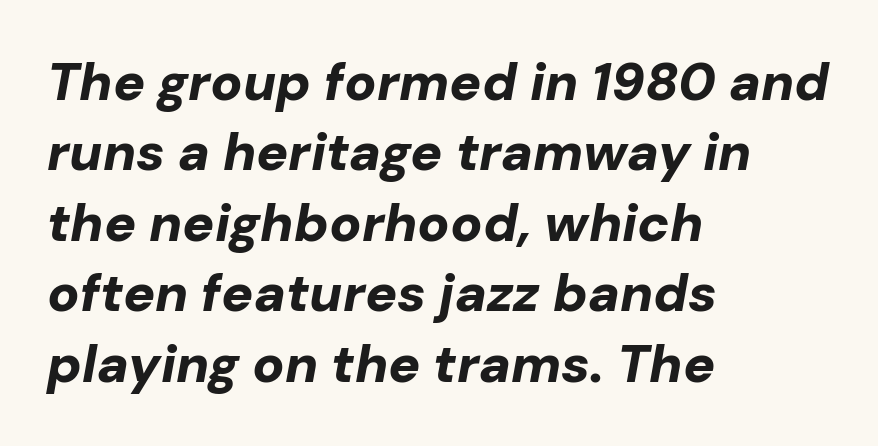
{"italic": "yes", "lean": "right", "slant_degrees": 10, "bold": "yes", "weight": "bold", "width": "normal", "stroke_contrast": "low", "x_height": "medium", "monospaced": "no", "underline": "no", "align": "left", "line_spacing": "normal", "line_spacing_ratio": 1.33, "letter_spacing": "normal", "letter_spacing_em": 0.0, "glyph_px": 53}
